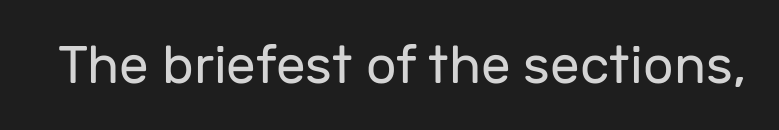
{"serif": "no", "italic": "no", "bold": "no", "weight": "regular", "width": "normal", "stroke_contrast": "low", "x_height": "medium", "monospaced": "no", "underline": "no", "letter_spacing": "normal", "letter_spacing_em": 0.0, "glyph_px": 53}
